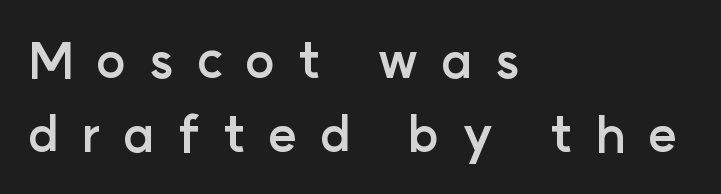
The image shows 50 px semibold sans-serif type, upright; set left-aligned, normal line spacing (1.49x), unusually wide letter spacing (+0.45 em), not underlined; low stroke contrast and a medium x-height.
